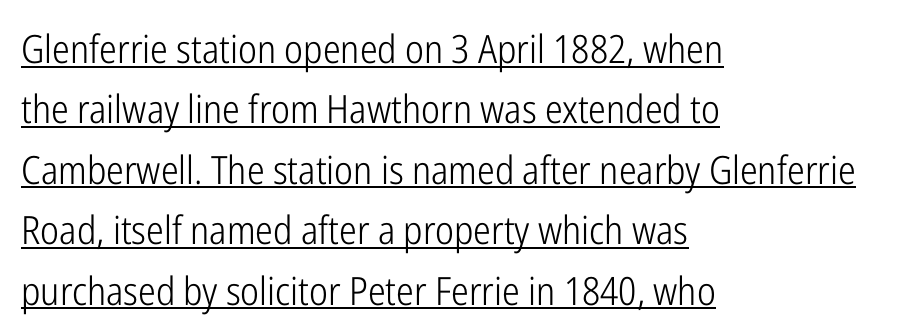
Q: Is the text bold? A: No.
Q: Is the text italic (slanted)? A: No, it is upright.
Q: Is the typeface a serif or a sans-serif typeface? A: Sans-serif.
Q: Is the text underlined? A: Yes.
Q: How is the paragraph aligned? A: Left-aligned.
Q: Is the spacing between letters normal or unusually wide? A: Normal.
Q: Is the spacing between lines tight, normal or loose? A: Normal.
Q: Width (condensed, normal, or wide)? A: Condensed.
Q: Stroke contrast? A: Low.
Q: x-height? A: Medium.
Q: Monospaced? A: No.
